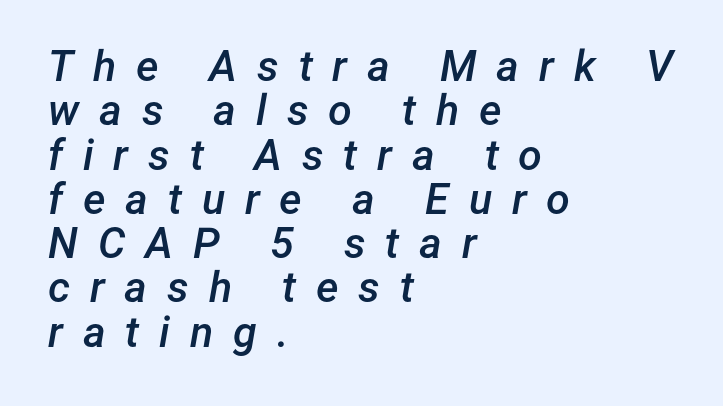
This sample has the flowing, uneven cadence of proportional lettering. The specimen reads as italic at a glance. Whoever set this chose condensed vertical rhythm over breathing room. The face used here is a semibold: visibly heavier than regular, lighter than bold. Bare-footed words on every line.
